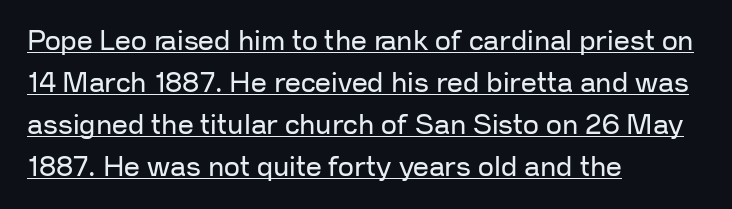
Unlike italic type, these characters show no tilt at all. All the whitespace from short lines collects on the right. Serif or sans? Sans — the stroke terminals are bare. Line spacing here is normal.
